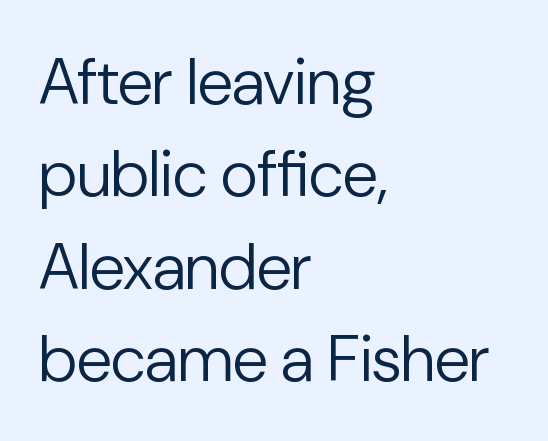
The image shows 65 px regular-weight sans-serif type, upright; set left-aligned, normal line spacing (1.42x), normal letter spacing, not underlined; low stroke contrast and a medium x-height.
